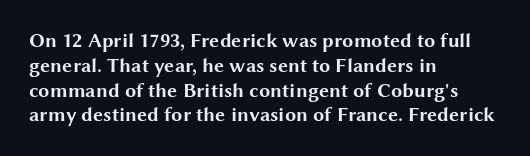
{"italic": "no", "bold": "yes", "underline": "no", "align": "left", "line_spacing_ratio": 1.24, "letter_spacing": "normal", "letter_spacing_em": 0.0, "glyph_px": 20}
